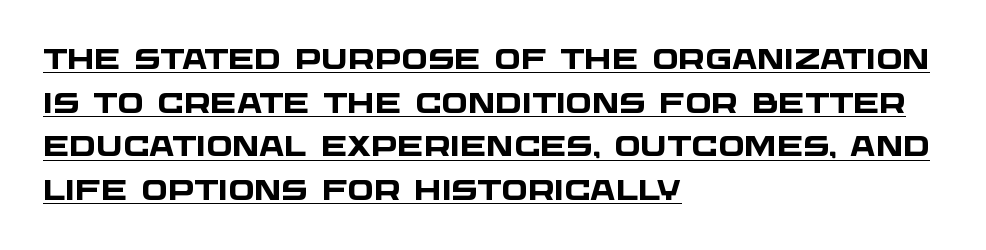
Does the type have serifs? No, each stem ends abruptly. The face used here is rendered with its standard letterfit. Looks like regular typesetting: each glyph gets only the width it needs. Does the copy run flush right? No — it runs flush left. Beneath each row of characters lies a ruled line. Regarding leading, the lines here are spaced in the standard way.
